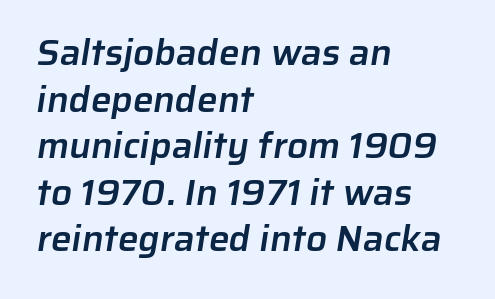
Q: Is the text bold? A: Semi-bold.
Q: Is the typeface a serif or a sans-serif typeface? A: Sans-serif.
Q: Is the text underlined? A: No.
Q: How is the paragraph aligned? A: Left-aligned.
Q: Is the spacing between letters normal or unusually wide? A: Normal.
Q: Is the spacing between lines tight, normal or loose? A: Normal.
Q: Width (condensed, normal, or wide)? A: Normal.
Q: Stroke contrast? A: Low.
Q: x-height? A: Medium.
Q: Monospaced? A: No.
